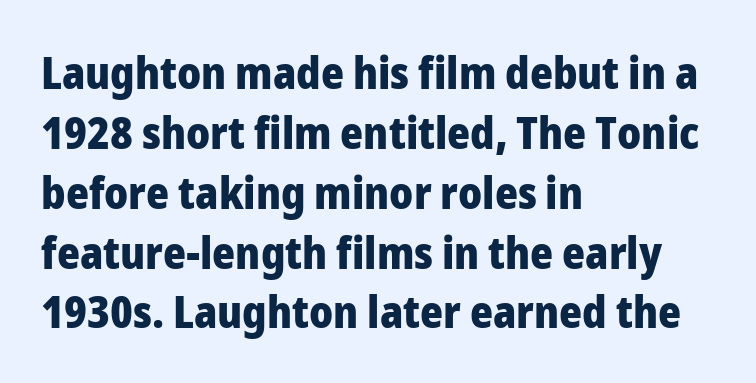
The face used here is proportionally spaced, like ordinary book or web type. The string is rendered with underlining switched off. The font's upright variant was chosen for this text. Horizontal alignment here is leftward, the default for most running prose. Plenty of ink on the page — the face is bold. Words appear dense and cohesive because spacing is normal.
